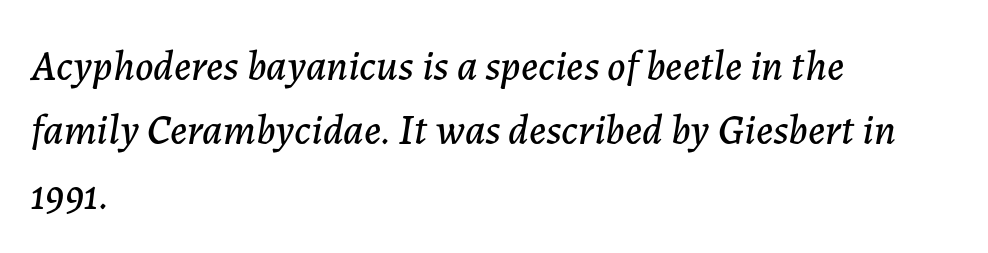
{"italic": "yes", "lean": "right", "slant_degrees": 7, "width": "normal", "stroke_contrast": "low", "x_height": "medium", "monospaced": "no", "underline": "no", "align": "left", "line_spacing": "normal", "line_spacing_ratio": 1.53, "letter_spacing": "normal", "letter_spacing_em": 0.0, "glyph_px": 42}
